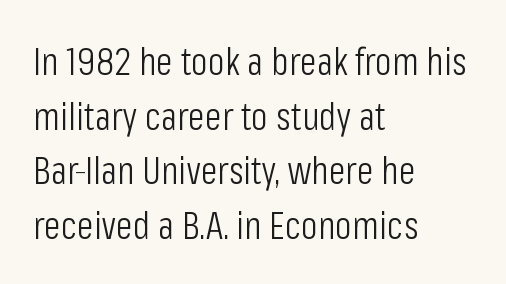
{"serif": "no", "italic": "no", "bold": "no", "weight": "light", "width": "condensed", "stroke_contrast": "low", "x_height": "medium", "monospaced": "no", "underline": "no", "align": "left", "line_spacing": "normal", "line_spacing_ratio": 1.4, "letter_spacing": "normal", "letter_spacing_em": 0.0, "glyph_px": 39}
